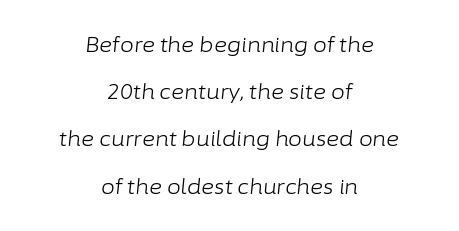
No word sits above an underline. No heavy texture on the line: the type isn't bold. This block would shrink considerably if given ordinary leading; it's expanded now. Nobody touched the tracking dial on this one.
